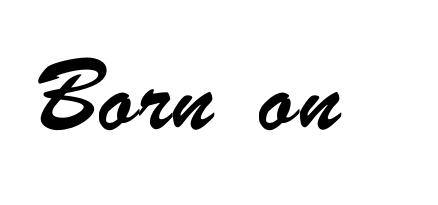
{"serif": "no", "width": "condensed", "stroke_contrast": "low", "x_height": "small", "monospaced": "no", "underline": "no", "letter_spacing": "normal", "letter_spacing_em": 0.0, "glyph_px": 45}
